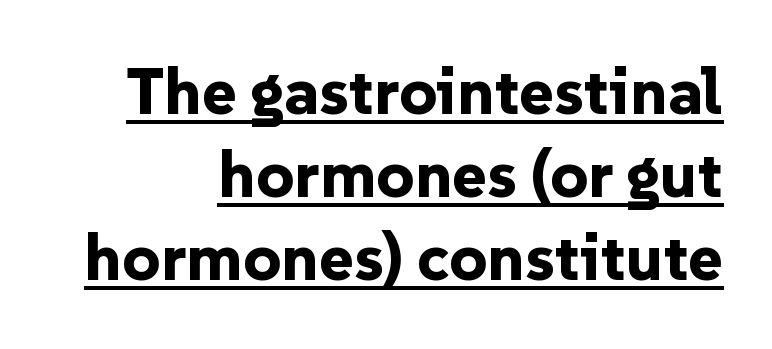
This rendering uses right alignment, leaving the left contour irregular. The typeface chosen for these lines omits serifs. The letterforms sit shoulder to shoulder at normal distance. Strokes here are thick enough to call this a true bold. The rendering uses natural spacing where letterforms have individual widths.
